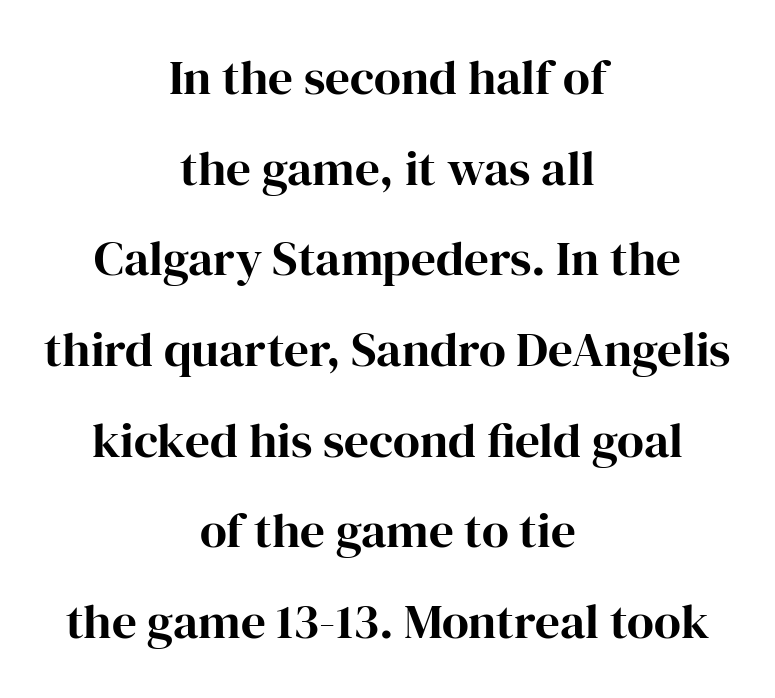
Descender tails drop into unmarked territory. Each word holds together tightly as a unit, with standard inter-letter gaps. Notice how the stems are strictly vertical — no italics here. The passage is arranged like a title page — every line centered. Letterform terminals end in serifs throughout the passage.
